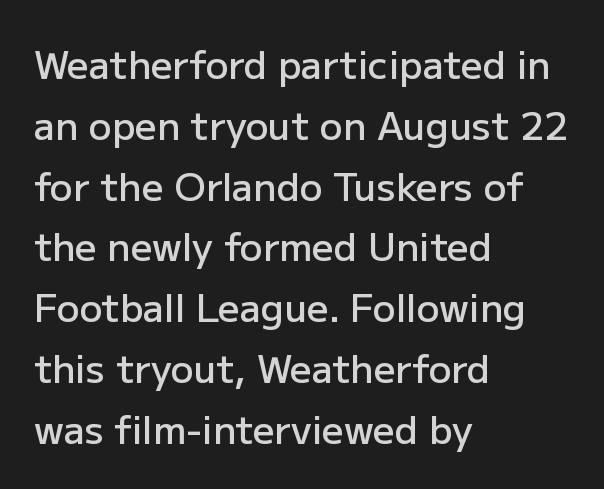
If you measured baseline to baseline, you'd find a middling distance. Notice how the passage keeps a crisp vertical edge on the left only. Bare-footed words on every line. The characters display no serif detailing; their extremities are plain.
